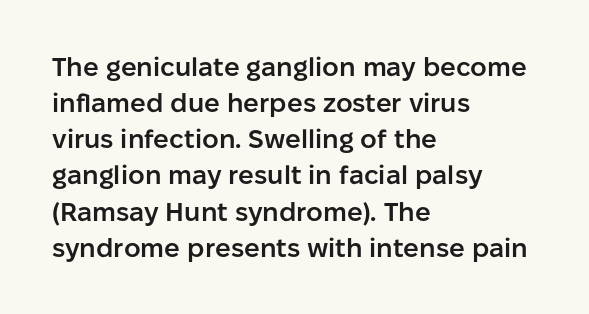
Designer's note — italics off, roman on. The sample has been set in demibold, a notch under bold. Anything drawn beneath the words? Only blank space. Does the copy run flush right? No — it runs flush left. The lines sit at an ordinary, default distance from one another.
